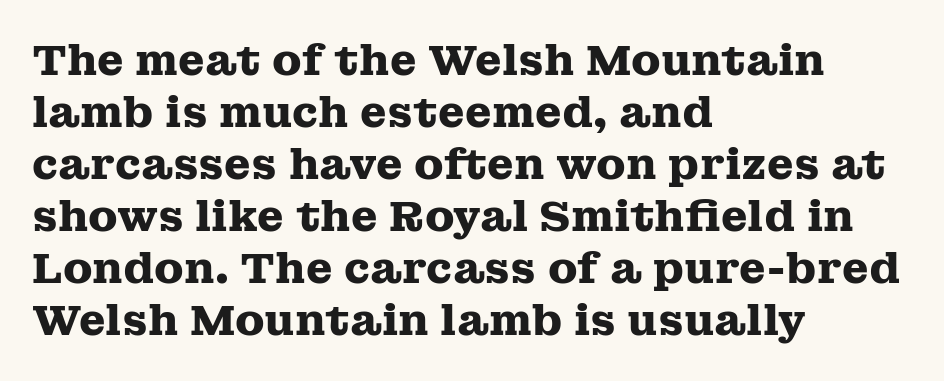
The image shows 43 px heavy, wide serif type, upright; set left-aligned, line spacing 1.21x, normal letter spacing, not underlined; medium stroke contrast and a medium x-height.
